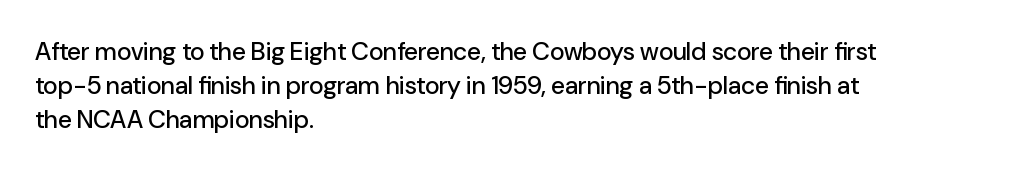
{"italic": "no", "underline": "no", "align": "left", "line_spacing": "normal", "line_spacing_ratio": 1.37, "letter_spacing": "normal", "letter_spacing_em": 0.0, "glyph_px": 25}
